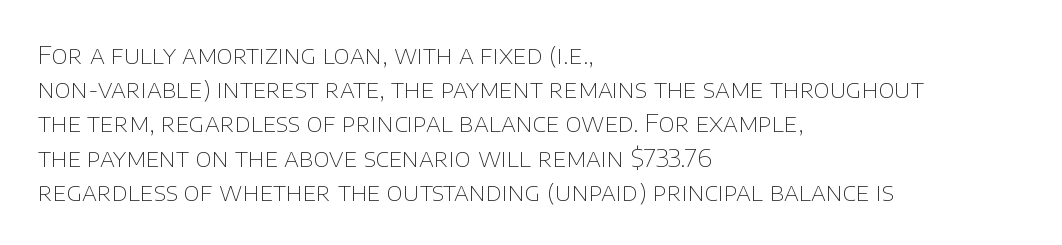
{"italic": "no", "bold": "no", "underline": "no", "align": "left", "line_spacing": "normal", "line_spacing_ratio": 1.37, "letter_spacing": "normal", "letter_spacing_em": 0.0, "glyph_px": 25}
